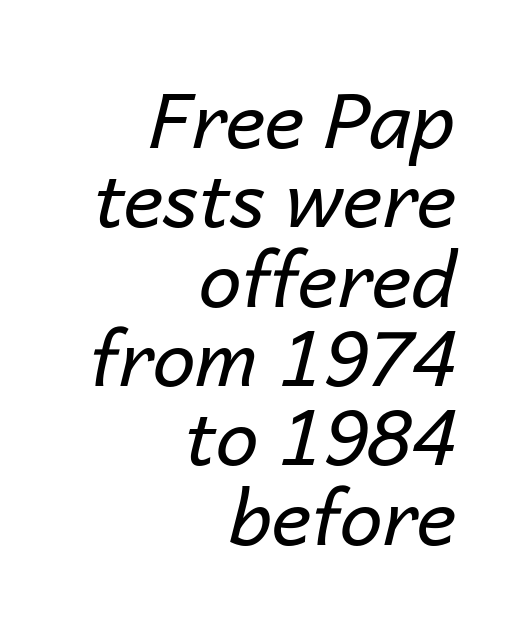
How would I describe the line gaps? Narrow and economical. Varying glyph widths throughout — classic text-font behaviour. The text block is weighted toward the right margin, trailing off unevenly leftward. Just letters on the line, the space beneath them empty. An italicized treatment has been applied to the whole sample. The gaps between neighbouring characters are ordinary and unremarkable.
